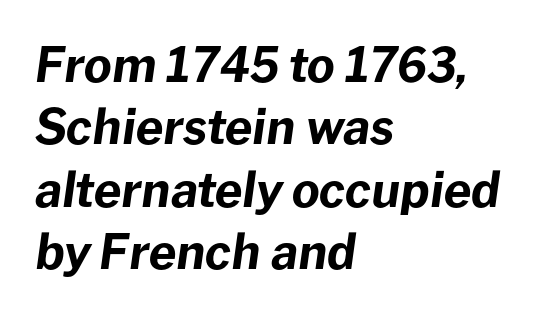
Looks like regular typesetting: each glyph gets only the width it needs. The tracking reads as untouched default to a designer's eye. Stroke thickness is high; the sample reads as a true bold. Short and long lines alike share a common starting point at left. In terms of posture, this sample is oblique. This rendering features lettering with no underline.
